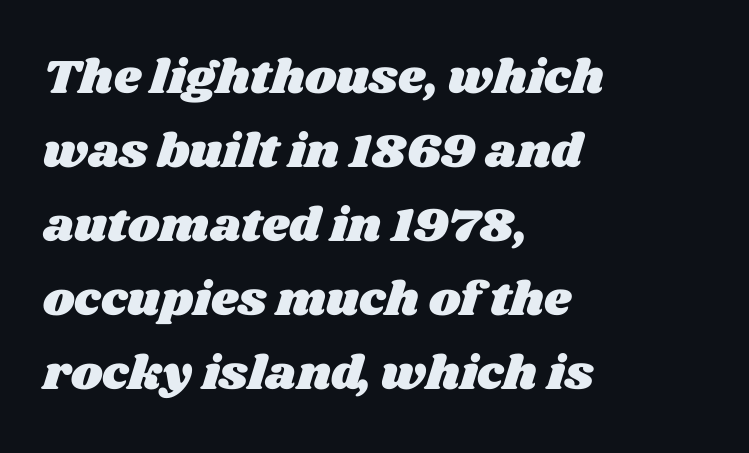
{"width": "wide", "stroke_contrast": "medium", "x_height": "large", "monospaced": "no", "underline": "no", "align": "left", "line_spacing": "normal", "line_spacing_ratio": 1.54, "letter_spacing": "normal", "letter_spacing_em": 0.0, "glyph_px": 48}
